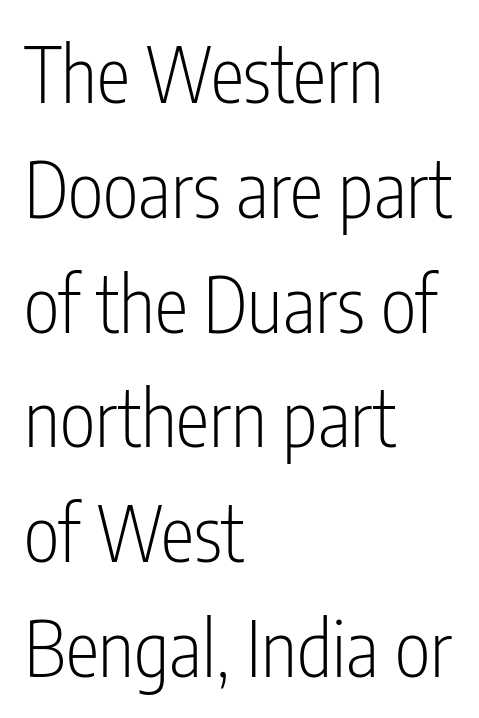
Q: Is the text bold? A: No.
Q: Is the text italic (slanted)? A: No, it is upright.
Q: Is the typeface a serif or a sans-serif typeface? A: Sans-serif.
Q: Is the text underlined? A: No.
Q: How is the paragraph aligned? A: Left-aligned.
Q: Is the spacing between letters normal or unusually wide? A: Normal.
Q: Is the spacing between lines tight, normal or loose? A: Normal.
Q: Width (condensed, normal, or wide)? A: Condensed.
Q: Stroke contrast? A: Low.
Q: x-height? A: Medium.
Q: Monospaced? A: No.
